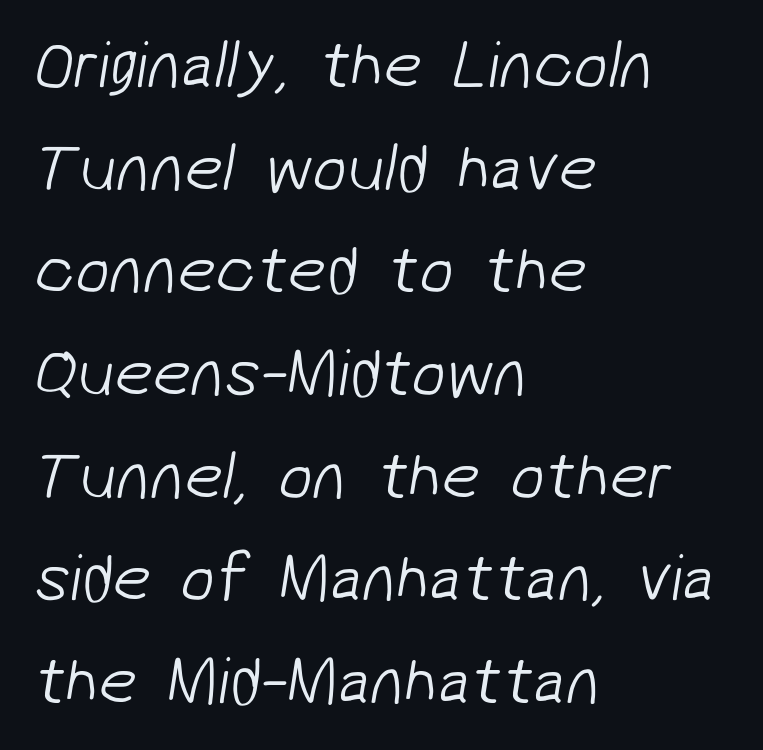
The image shows 68 px light sans-serif type; set left-aligned, normal line spacing (1.51x), normal letter spacing, not underlined; low stroke contrast and a medium x-height.
